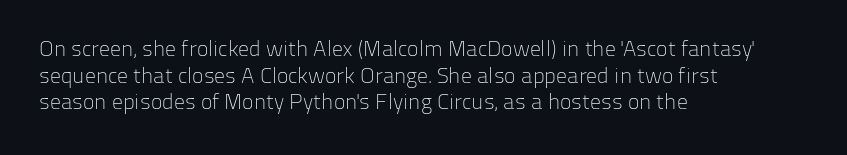
The face used here is rendered with its standard letterfit. The rag falls on the right side of this text block. The typeface has the unassuming heft of standard copy or less. Italic: no, the glyphs are upright roman.
